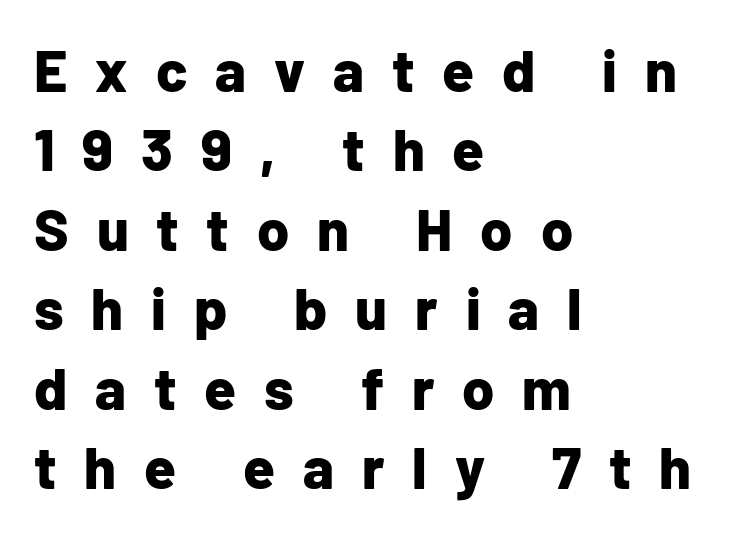
{"serif": "no", "italic": "no", "bold": "yes", "weight": "bold", "width": "normal", "stroke_contrast": "low", "x_height": "medium", "monospaced": "no", "underline": "no", "align": "left", "line_spacing": "normal", "line_spacing_ratio": 1.37, "letter_spacing": "wide", "letter_spacing_em": 0.48, "glyph_px": 58}
